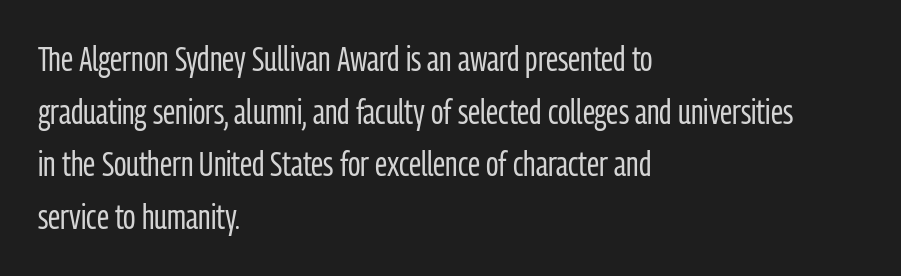
Q: Is the text bold? A: No.
Q: Is the text italic (slanted)? A: No, it is upright.
Q: Is the typeface a serif or a sans-serif typeface? A: Sans-serif.
Q: Is the text underlined? A: No.
Q: How is the paragraph aligned? A: Left-aligned.
Q: Is the spacing between letters normal or unusually wide? A: Normal.
Q: Is the spacing between lines tight, normal or loose? A: Normal.
Q: Width (condensed, normal, or wide)? A: Condensed.
Q: Stroke contrast? A: Low.
Q: x-height? A: Medium.
Q: Monospaced? A: No.
